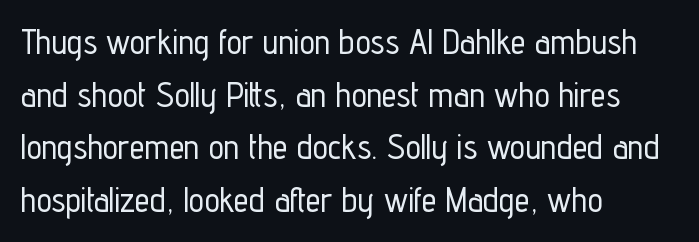
Q: Is the text italic (slanted)? A: No, it is upright.
Q: Is the typeface a serif or a sans-serif typeface? A: Sans-serif.
Q: Is the text underlined? A: No.
Q: How is the paragraph aligned? A: Left-aligned.
Q: Is the spacing between letters normal or unusually wide? A: Normal.
Q: Is the spacing between lines tight, normal or loose? A: Normal.
Q: Width (condensed, normal, or wide)? A: Condensed.
Q: Stroke contrast? A: Low.
Q: x-height? A: Medium.
Q: Monospaced? A: No.
